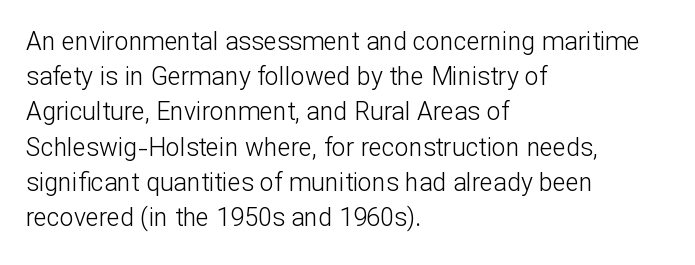
The image shows 25 px text type, upright; set left-aligned, normal line spacing (1.41x), normal letter spacing, not underlined.
